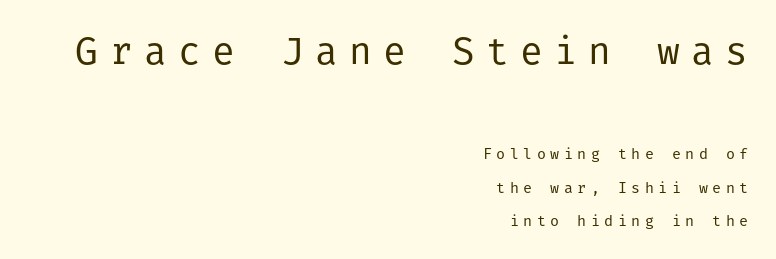
{"serif": "no", "italic": "no", "bold": "no", "weight": "regular", "width": "normal", "stroke_contrast": "low", "x_height": "medium", "underline": "no", "align": "right", "line_spacing": "loose", "line_spacing_ratio": 2.25, "letter_spacing": "wide", "letter_spacing_em": 0.3, "larger_block": "first", "size_ratio": 2.53, "glyph_px": 38}
